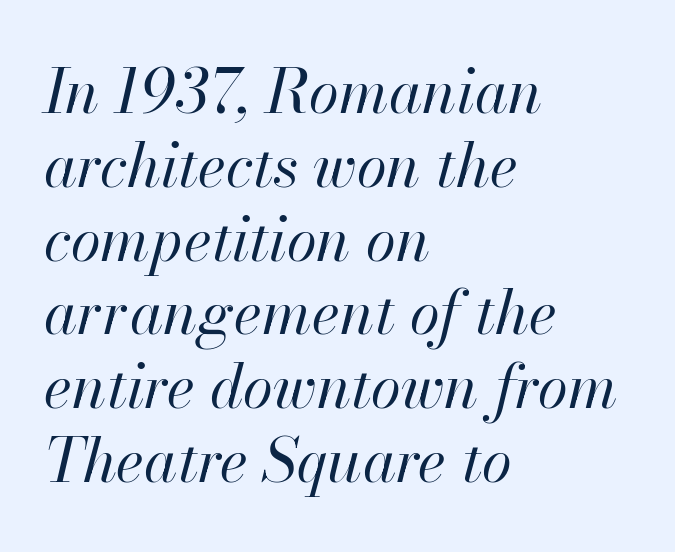
The weight would be labelled regular, book, light, or lighter still. Alignment: flush left. Underlining? Definitely not there. There is no visible air inserted between adjacent glyphs. A typesetter would call this proportional, since set widths differ per character. If you drew a line through each stem, it would be angled.
